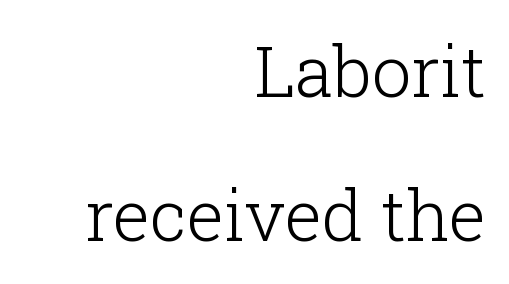
The image shows 70 px light serif type, upright; set right-aligned, loose line spacing (2.06x), normal letter spacing, not underlined; low stroke contrast and a medium x-height.
